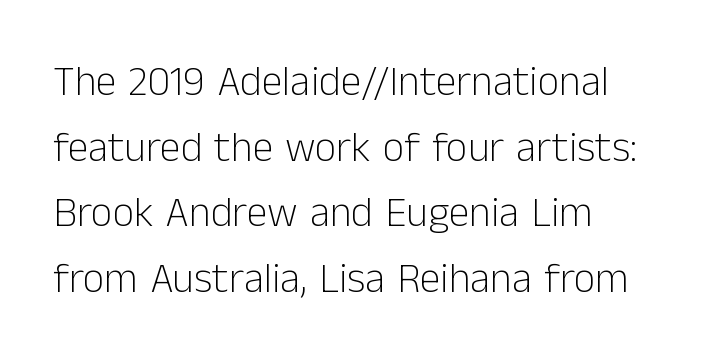
Short note: letters normally spaced. Is there any slant? The stems are plumb. Which margin do the lines hug? The left one — the right edge is uneven. The font is comparable to plain body text, perhaps lighter.
